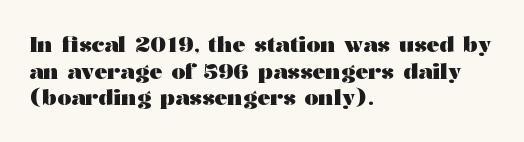
Which margin do the lines hug? The left one — the right edge is uneven. Weight check: bold — yes, fully. Tracking here is standard; glyphs follow each other at the usual distance. Unlike italic type, these characters show no tilt at all. Just letters on the line, the space beneath them empty.
